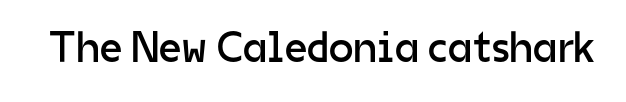
The image shows 44 px regular-weight sans-serif type, upright; set normal letter spacing, not underlined; low stroke contrast and a medium x-height.
